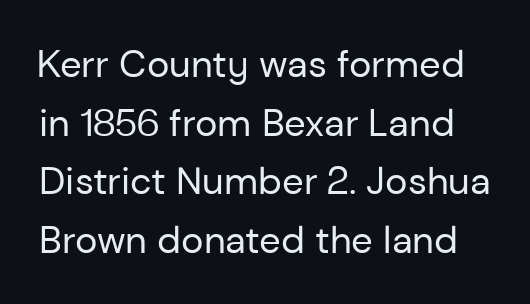
The image shows 38 px regular-weight sans-serif type, upright; set normal line spacing (1.54x), normal letter spacing, not underlined; low stroke contrast and a medium x-height.
